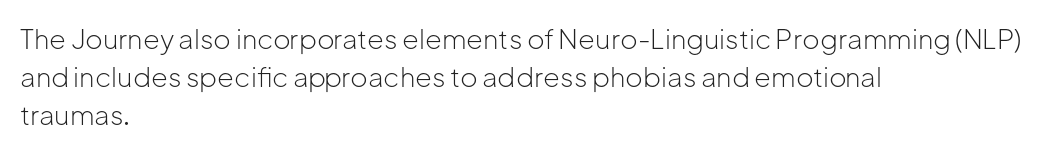
The image shows 27 px text type, upright; set left-aligned, normal line spacing (1.4x), normal letter spacing, not underlined.
